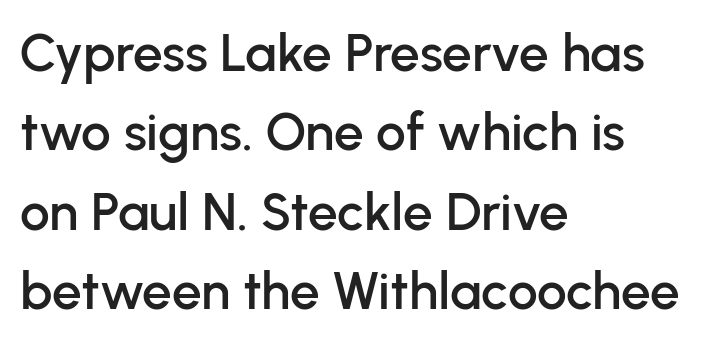
{"serif": "no", "italic": "no", "width": "normal", "stroke_contrast": "low", "x_height": "medium", "monospaced": "no", "underline": "no", "align": "left", "line_spacing": "normal", "line_spacing_ratio": 1.5, "letter_spacing": "normal", "letter_spacing_em": 0.0, "glyph_px": 53}
